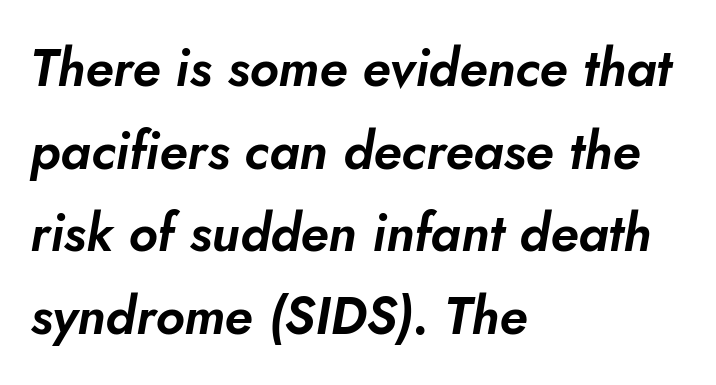
{"italic": "yes", "lean": "right", "slant_degrees": 10, "width": "normal", "stroke_contrast": "low", "x_height": "small", "monospaced": "no", "underline": "no", "align": "left", "line_spacing": "normal", "line_spacing_ratio": 1.59, "letter_spacing": "normal", "letter_spacing_em": 0.0, "glyph_px": 52}
